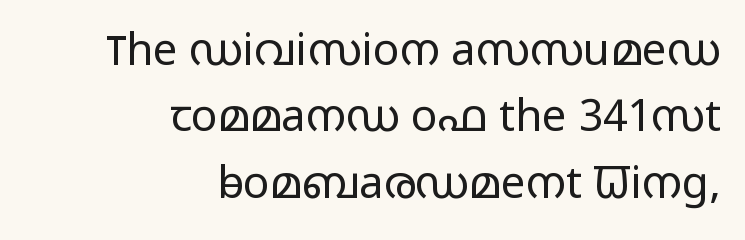
Q: Is the text bold? A: No.
Q: Is the text italic (slanted)? A: No, it is upright.
Q: Is the typeface a serif or a sans-serif typeface? A: Sans-serif.
Q: Is the text underlined? A: No.
Q: How is the paragraph aligned? A: Right-aligned.
Q: Is the spacing between letters normal or unusually wide? A: Normal.
Q: Is the spacing between lines tight, normal or loose? A: Normal.
Q: Width (condensed, normal, or wide)? A: Wide.
Q: Stroke contrast? A: Low.
Q: x-height? A: Medium.
Q: Monospaced? A: No.
